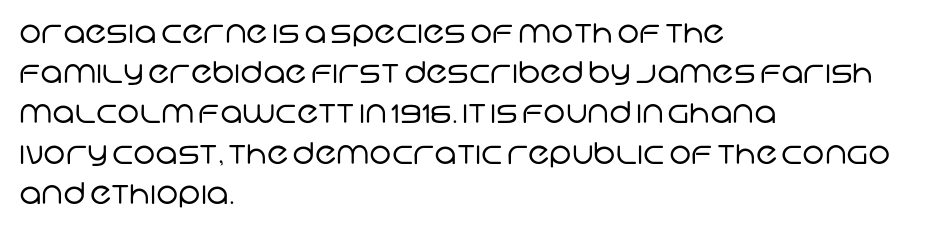
This rendering employs a face without finishing strokes, i.e., a sans-serif. Each row of text sits above clean, open space. The rendering uses natural spacing where letterforms have individual widths. Stems and bowls with no extra thickness — not bold.
